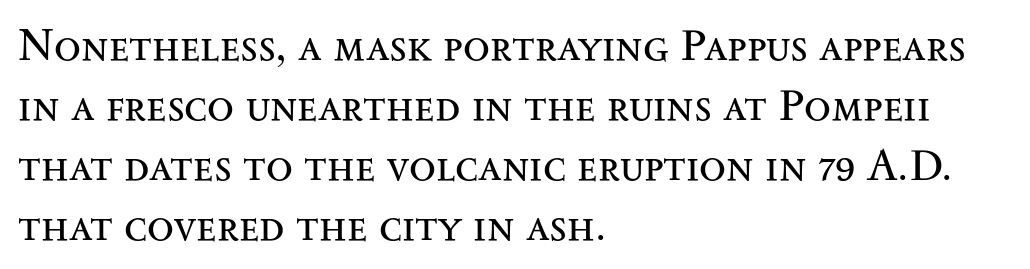
The glyphs are unaccompanied by any horizontal stroke below them. Vertical stems look standard width or narrower in stroke. Old-style or modern, the face here clearly has serifs. Is there much room between lines? A standard amount, neither cramped nor airy. Vertical strokes here are truly vertical.
